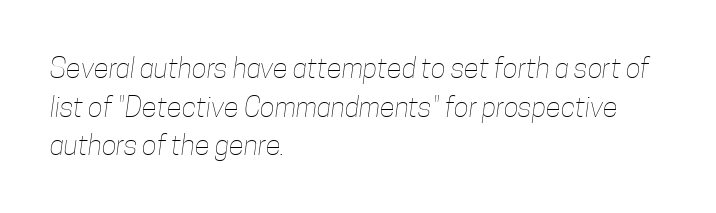
The rendering uses natural spacing where letterforms have individual widths. This rendering uses left alignment, leaving the right contour irregular. No chunkiness to these letters — they're not bold. Short note: letters normally spaced. Interline gaps are of average width in this sample.
